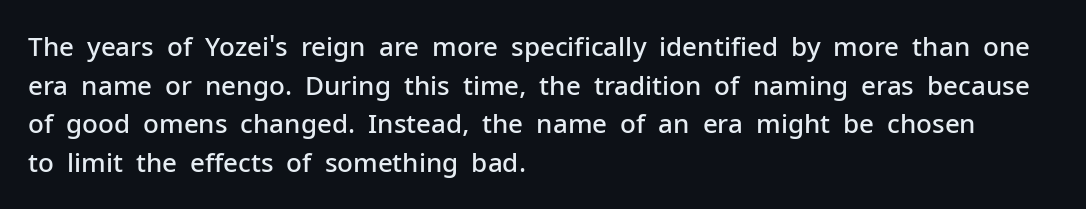
{"italic": "no", "bold": "semi", "underline": "no", "align": "left", "line_spacing": "normal", "line_spacing_ratio": 1.49, "letter_spacing": "normal", "letter_spacing_em": 0.0, "glyph_px": 26}
